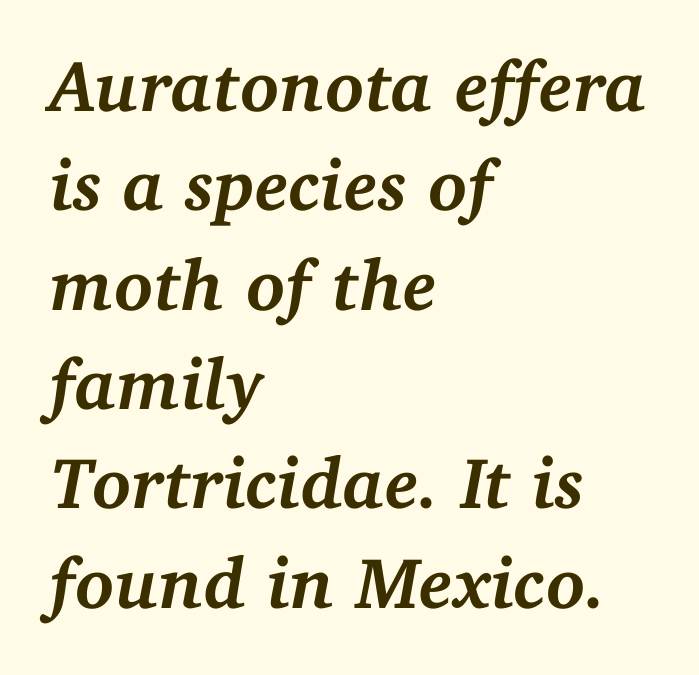
{"serif": "yes", "italic": "yes", "lean": "right", "slant_degrees": 11, "bold": "yes", "weight": "semibold", "width": "normal", "stroke_contrast": "medium", "x_height": "medium", "monospaced": "no", "underline": "no", "align": "left", "line_spacing": "normal", "line_spacing_ratio": 1.38, "letter_spacing": "normal", "letter_spacing_em": 0.0, "glyph_px": 72}
